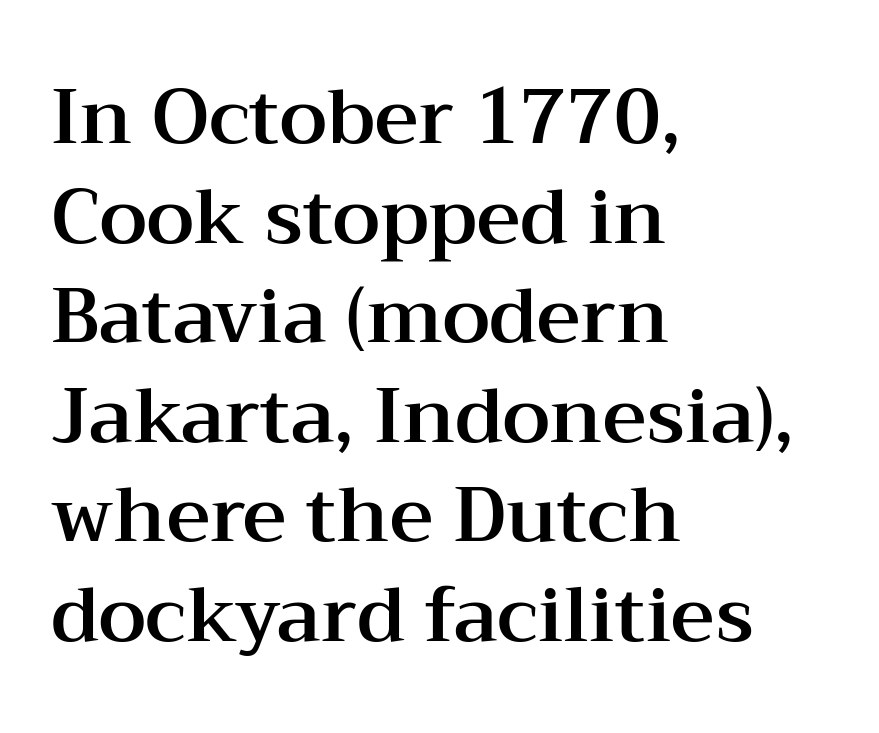
The image shows 76 px wide serif type, upright; set left-aligned, normal line spacing (1.31x), normal letter spacing, not underlined; medium stroke contrast and a medium x-height.
